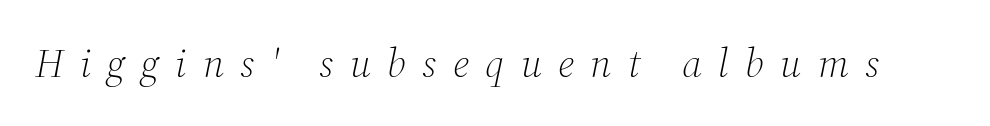
The image shows 40 px light serif type, italic (leaning right); set unusually wide letter spacing (+0.41 em), not underlined; medium stroke contrast and a medium x-height.
